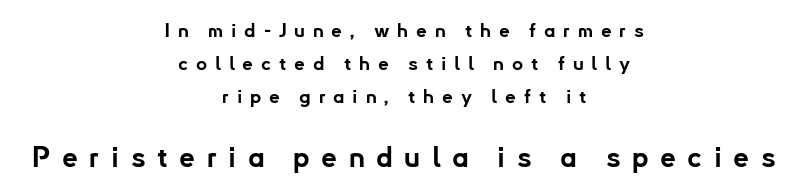
Q: Is the text bold? A: Yes.
Q: Is the text italic (slanted)? A: No, it is upright.
Q: Is the typeface a serif or a sans-serif typeface? A: Sans-serif.
Q: Is the text underlined? A: No.
Q: How is the paragraph aligned? A: Centered.
Q: Is the spacing between letters normal or unusually wide? A: Unusually wide.
Q: Which block of text is set in a larger size, the first (top) or the second (bottom)? A: The second (bottom) one.
Q: Width (condensed, normal, or wide)? A: Normal.
Q: Stroke contrast? A: Low.
Q: x-height? A: Small.
Q: Monospaced? A: No.
